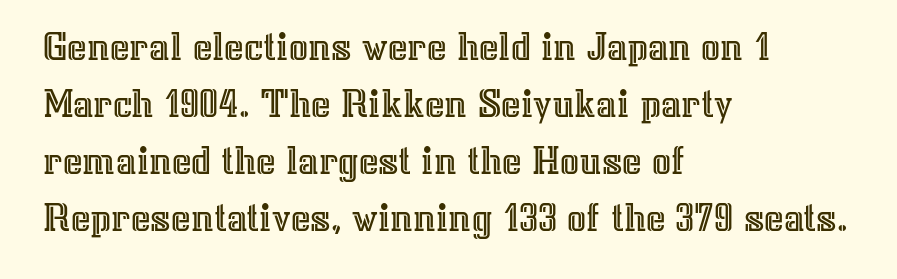
Q: Is the text italic (slanted)? A: No, it is upright.
Q: Is the text underlined? A: No.
Q: How is the paragraph aligned? A: Left-aligned.
Q: Is the spacing between letters normal or unusually wide? A: Normal.
Q: Is the spacing between lines tight, normal or loose? A: Normal.
Q: Width (condensed, normal, or wide)? A: Normal.
Q: x-height? A: Medium.
Q: Monospaced? A: No.
